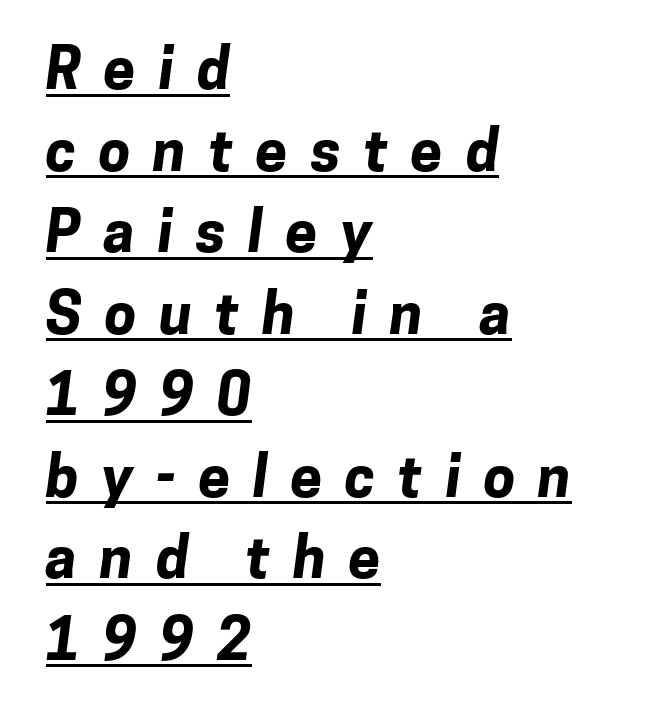
Q: Is the text bold? A: Yes.
Q: Is the typeface a serif or a sans-serif typeface? A: Sans-serif.
Q: Is the text underlined? A: Yes.
Q: How is the paragraph aligned? A: Left-aligned.
Q: Is the spacing between letters normal or unusually wide? A: Unusually wide.
Q: Is the spacing between lines tight, normal or loose? A: Normal.
Q: Width (condensed, normal, or wide)? A: Normal.
Q: Stroke contrast? A: Low.
Q: x-height? A: Medium.
Q: Monospaced? A: No.
